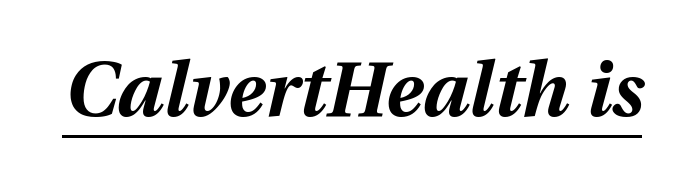
The line texture is even and compact thanks to regular tracking. You could not count columns in this text — the font is proportionally spaced. Observe the lean: these are italic letterforms. A full-strength bold gives these letters their thick strokes. Underlining? Definitely there.
